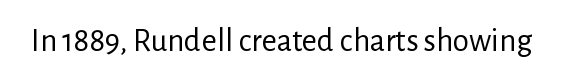
What stands out about the letter spacing? Nothing — it is the standard amount. Quick note: not italic, upright. Just letters on the line, the space beneath them empty. This is not heavy type; no bold has been used. Grotesque or geometric, the face here clearly has no serifs.
